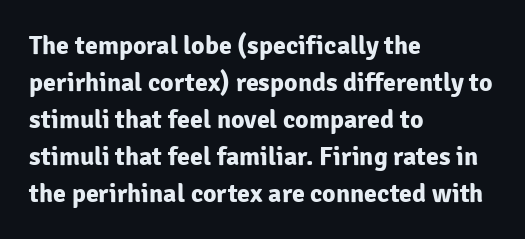
These words are printed bold, with thick strokes throughout. Between one letter and the next there's only the usual sliver of space. The letters stand straight up with perfectly vertical stems. The rendering anchors every line to the left-hand side. The leading is moderate, giving the passage an even texture.
